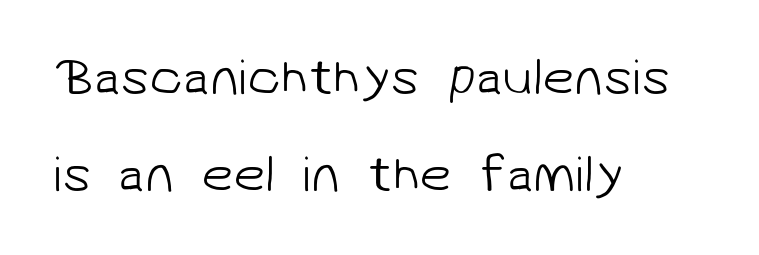
{"serif": "no", "bold": "no", "weight": "light", "width": "normal", "stroke_contrast": "low", "x_height": "medium", "monospaced": "no", "underline": "no", "align": "left", "line_spacing": "loose", "line_spacing_ratio": 1.9, "letter_spacing": "normal", "letter_spacing_em": 0.0, "glyph_px": 51}
